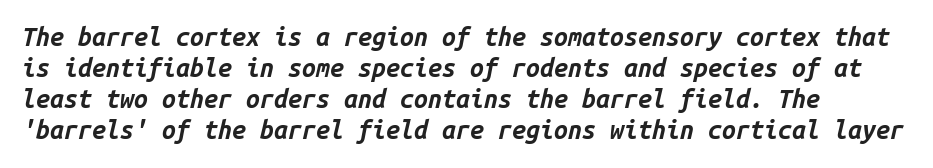
{"italic": "yes", "lean": "right", "slant_degrees": 14, "bold": "yes", "underline": "no", "align": "left", "line_spacing_ratio": 1.24, "letter_spacing": "normal", "letter_spacing_em": 0.0, "glyph_px": 25}
